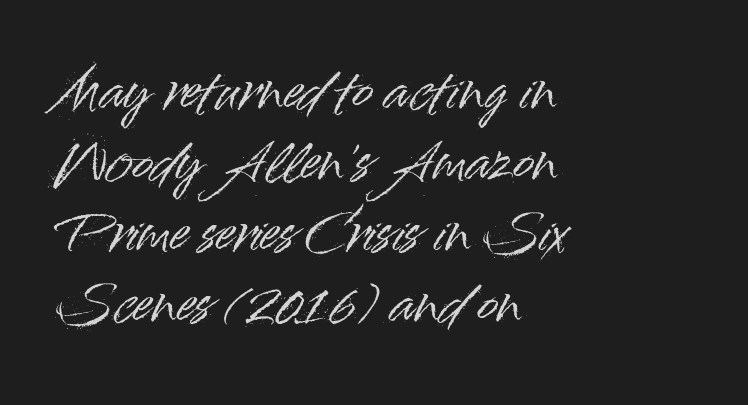
Q: Is the text italic (slanted)? A: Yes.
Q: Is the typeface a serif or a sans-serif typeface? A: Sans-serif.
Q: Is the text underlined? A: No.
Q: How is the paragraph aligned? A: Left-aligned.
Q: Is the spacing between letters normal or unusually wide? A: Normal.
Q: Is the spacing between lines tight, normal or loose? A: Normal.
Q: Width (condensed, normal, or wide)? A: Normal.
Q: Stroke contrast? A: High.
Q: x-height? A: Small.
Q: Monospaced? A: No.
